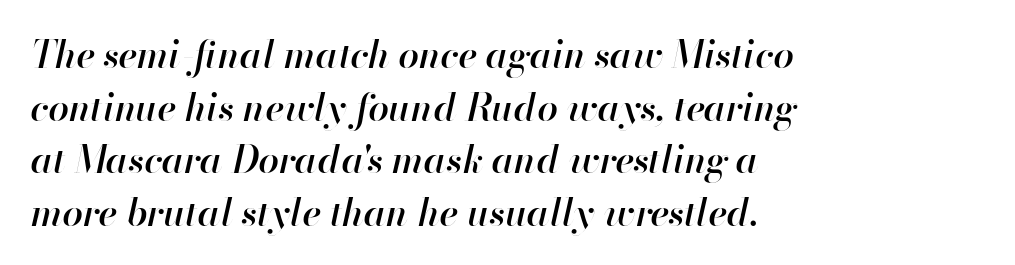
Reading down the column, the eye jumps a familiar distance to each next line. Emphasis-style slanted type is in use. Heft: intermediate — a semibold. Look at the tracking — it's just the regular setting, nothing added. The words here are not underlined. Character widths vary here, with narrow letters taking less room than wide ones.
